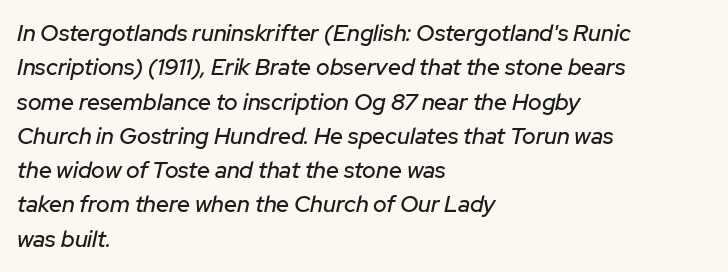
{"italic": "yes", "lean": "right", "slant_degrees": 12, "underline": "no", "align": "left", "line_spacing": "normal", "line_spacing_ratio": 1.49, "letter_spacing": "normal", "letter_spacing_em": 0.0, "glyph_px": 23}
